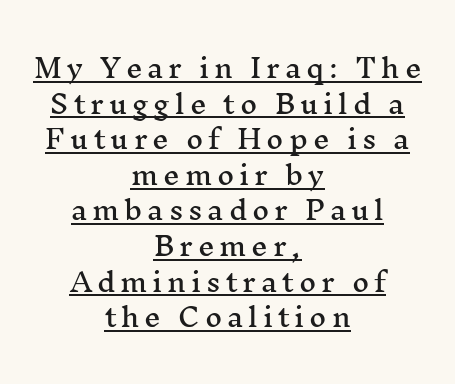
The image shows 26 px text type, upright; set centered, normal line spacing (1.37x), underlined.
